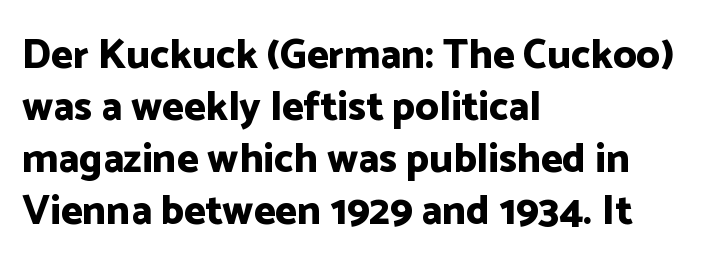
Q: Is the text bold? A: Yes.
Q: Is the text italic (slanted)? A: No, it is upright.
Q: Is the typeface a serif or a sans-serif typeface? A: Sans-serif.
Q: Is the text underlined? A: No.
Q: How is the paragraph aligned? A: Left-aligned.
Q: Is the spacing between letters normal or unusually wide? A: Normal.
Q: Is the spacing between lines tight, normal or loose? A: Normal.
Q: Width (condensed, normal, or wide)? A: Normal.
Q: Stroke contrast? A: Low.
Q: x-height? A: Medium.
Q: Monospaced? A: No.
